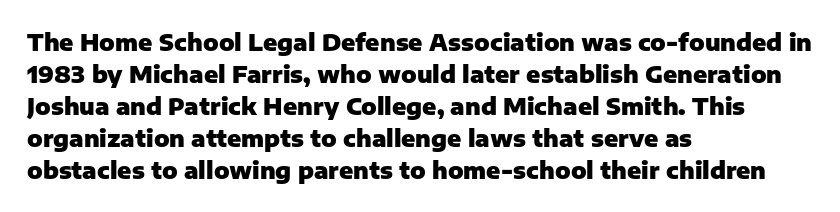
{"italic": "no", "bold": "yes", "underline": "no", "align": "left", "line_spacing": "normal", "line_spacing_ratio": 1.39, "letter_spacing": "normal", "letter_spacing_em": 0.0, "glyph_px": 23}
